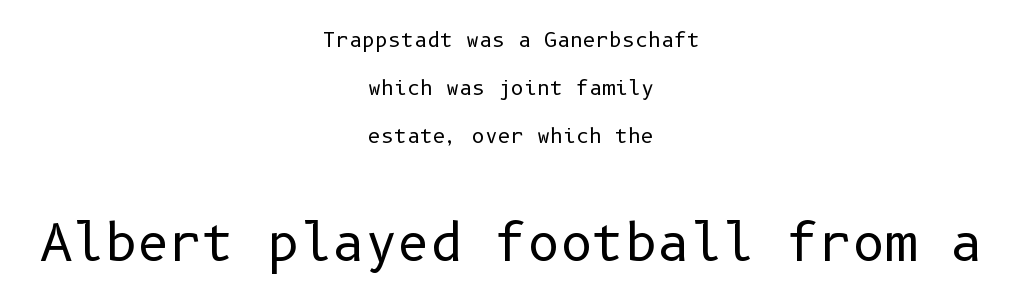
{"serif": "no", "italic": "no", "bold": "no", "weight": "regular", "width": "normal", "stroke_contrast": "low", "x_height": "medium", "underline": "no", "align": "center", "line_spacing": "loose", "line_spacing_ratio": 2.41, "letter_spacing": "normal", "letter_spacing_em": 0.0, "larger_block": "second", "size_ratio": 2.5, "glyph_px": 50}
